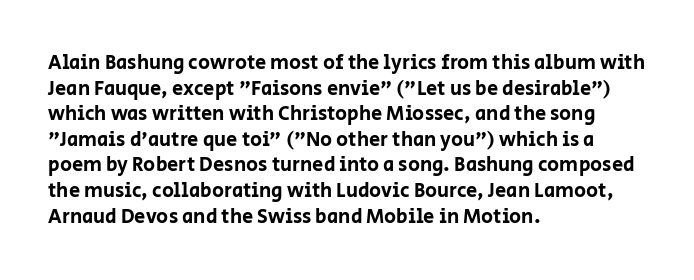
Q: Is the text italic (slanted)? A: No, it is upright.
Q: Is the text underlined? A: No.
Q: How is the paragraph aligned? A: Left-aligned.
Q: Is the spacing between letters normal or unusually wide? A: Normal.
Q: Is the spacing between lines tight, normal or loose? A: Normal.
